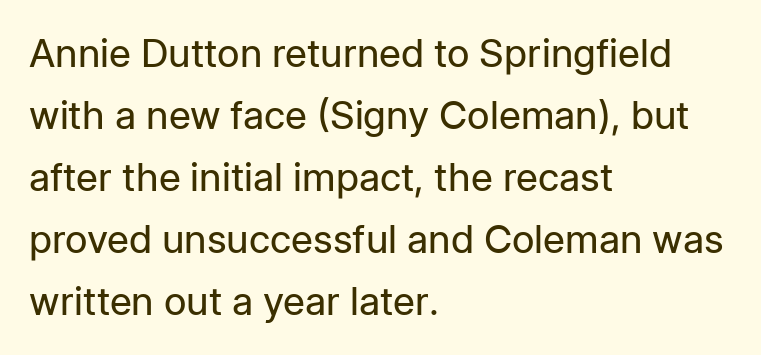
{"serif": "no", "italic": "no", "bold": "no", "weight": "regular", "width": "normal", "stroke_contrast": "low", "x_height": "medium", "monospaced": "no", "underline": "no", "align": "left", "line_spacing": "normal", "line_spacing_ratio": 1.59, "letter_spacing": "normal", "letter_spacing_em": 0.0, "glyph_px": 39}
